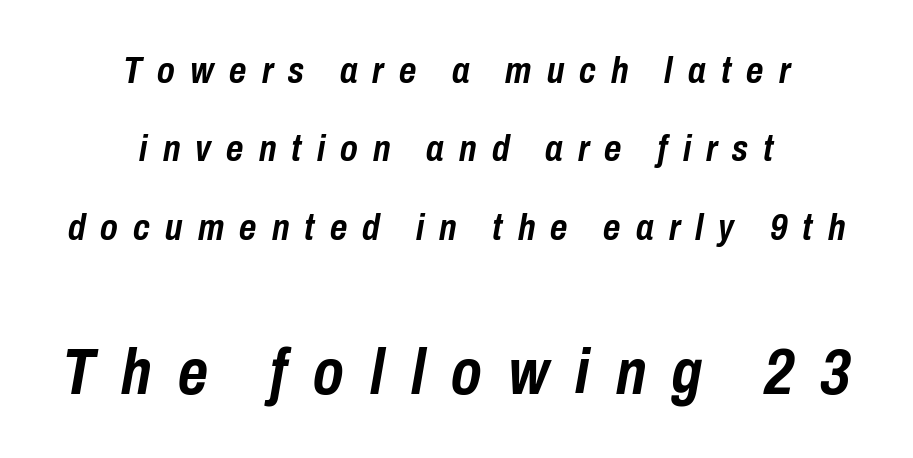
The image shows 64 px semibold, condensed type, italic (leaning right); set centered, loose line spacing (2.12x), unusually wide letter spacing (+0.41 em), not underlined; the second (bottom) block is 1.73x larger; low stroke contrast and a medium x-height.
